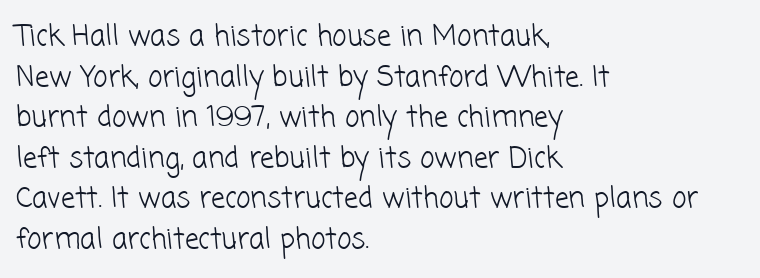
The image shows 28 px light sans-serif type; set left-aligned, normal line spacing (1.45x), normal letter spacing, not underlined; low stroke contrast and a medium x-height.
